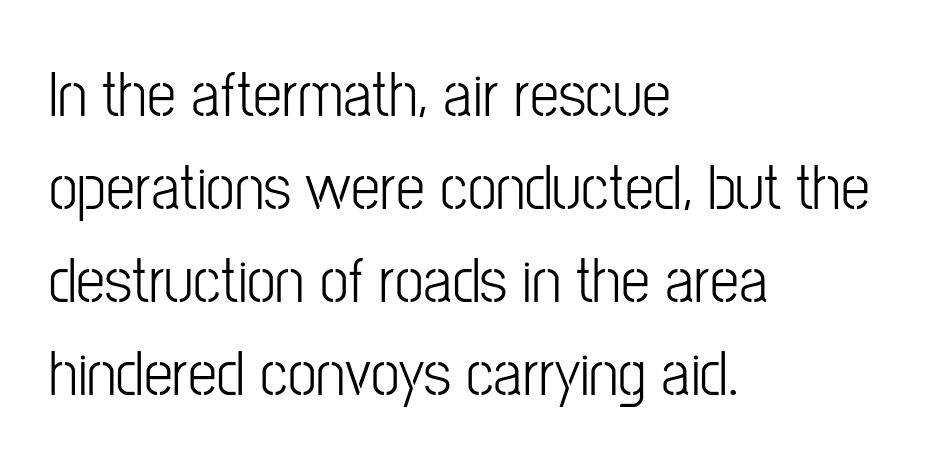
Check where the strokes stop: nothing finishes them off — pure sans. Interline gaps are of average width in this sample. These lines keep a tight, regular rhythm from letter to letter. The typesetter chose a ragged-right arrangement here. Vertical strokes here are truly vertical.
